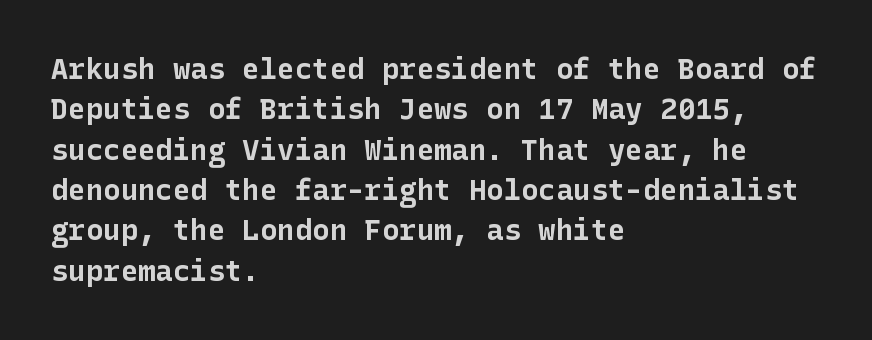
{"serif": "no", "italic": "no", "bold": "yes", "weight": "bold", "width": "normal", "stroke_contrast": "low", "x_height": "medium", "underline": "no", "align": "left", "line_spacing": "normal", "line_spacing_ratio": 1.39, "letter_spacing": "normal", "letter_spacing_em": 0.0, "glyph_px": 29}
